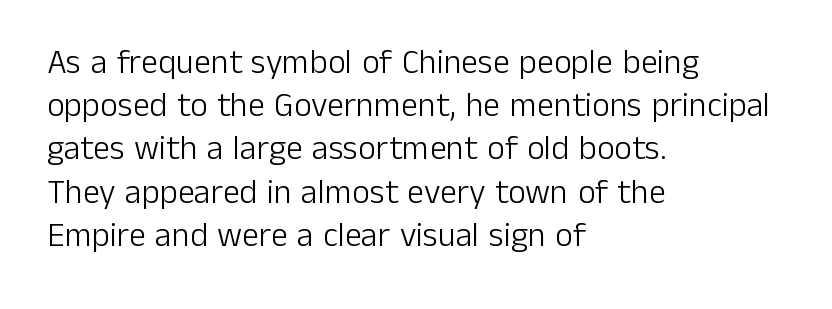
Q: Is the text bold? A: No.
Q: Is the text italic (slanted)? A: No, it is upright.
Q: Is the typeface a serif or a sans-serif typeface? A: Sans-serif.
Q: Is the text underlined? A: No.
Q: How is the paragraph aligned? A: Left-aligned.
Q: Is the spacing between letters normal or unusually wide? A: Normal.
Q: Is the spacing between lines tight, normal or loose? A: Normal.
Q: Width (condensed, normal, or wide)? A: Normal.
Q: Stroke contrast? A: Low.
Q: x-height? A: Medium.
Q: Monospaced? A: No.
